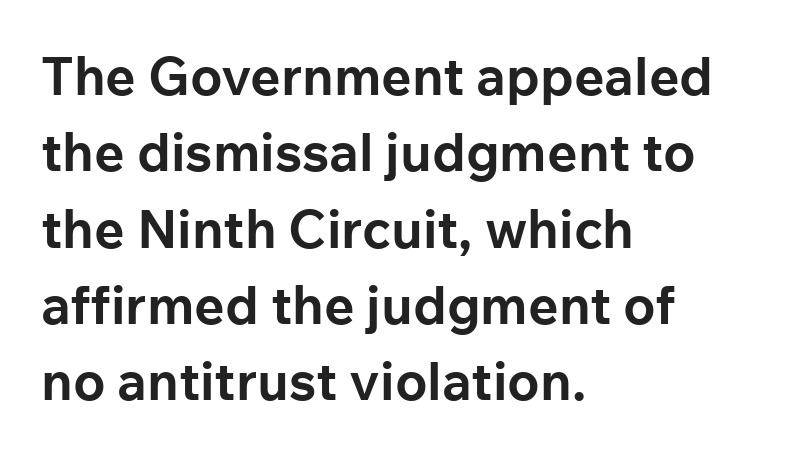
Q: Is the text bold? A: Yes.
Q: Is the text italic (slanted)? A: No, it is upright.
Q: Is the typeface a serif or a sans-serif typeface? A: Sans-serif.
Q: Is the text underlined? A: No.
Q: How is the paragraph aligned? A: Left-aligned.
Q: Is the spacing between letters normal or unusually wide? A: Normal.
Q: Is the spacing between lines tight, normal or loose? A: Normal.
Q: Width (condensed, normal, or wide)? A: Normal.
Q: Stroke contrast? A: Low.
Q: x-height? A: Medium.
Q: Monospaced? A: No.
